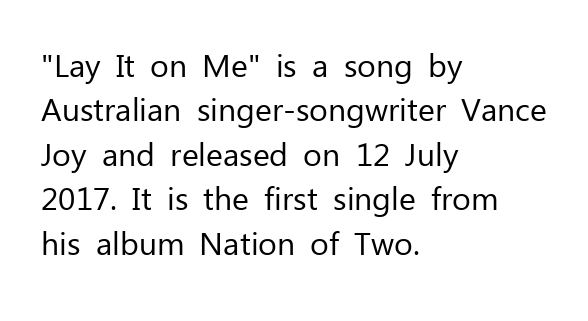
Q: Is the text bold? A: No.
Q: Is the text italic (slanted)? A: No, it is upright.
Q: Is the typeface a serif or a sans-serif typeface? A: Sans-serif.
Q: Is the text underlined? A: No.
Q: How is the paragraph aligned? A: Left-aligned.
Q: Is the spacing between letters normal or unusually wide? A: Normal.
Q: Is the spacing between lines tight, normal or loose? A: Normal.
Q: Width (condensed, normal, or wide)? A: Normal.
Q: Stroke contrast? A: Low.
Q: x-height? A: Medium.
Q: Monospaced? A: No.
